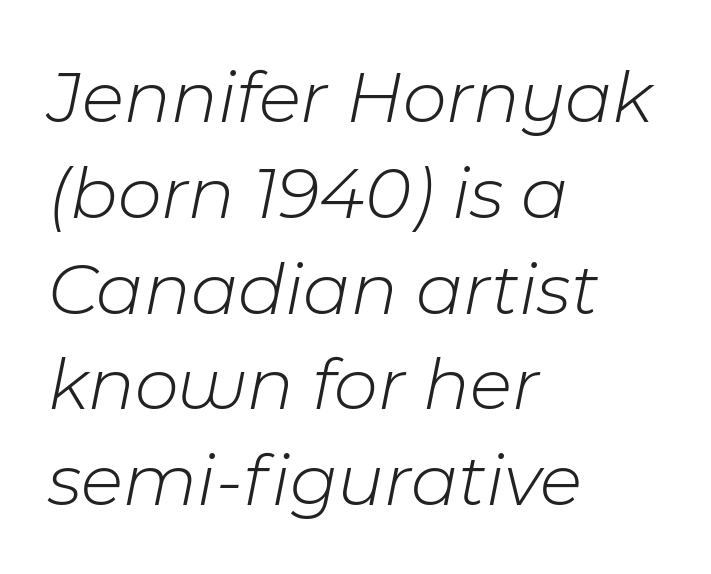
{"italic": "yes", "lean": "right", "slant_degrees": 11, "bold": "no", "weight": "light", "width": "normal", "stroke_contrast": "low", "x_height": "medium", "monospaced": "no", "underline": "no", "align": "left", "line_spacing": "normal", "line_spacing_ratio": 1.26, "letter_spacing": "normal", "letter_spacing_em": 0.0, "glyph_px": 76}
